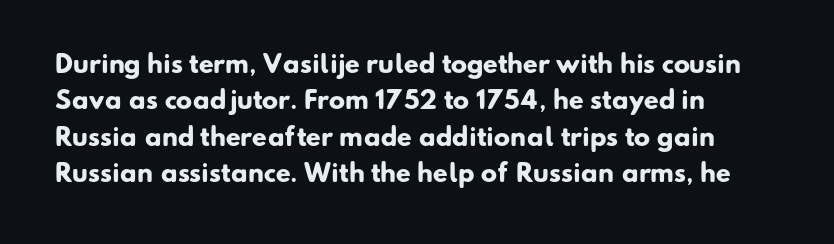
Q: Is the text bold? A: Yes.
Q: Is the text underlined? A: No.
Q: How is the paragraph aligned? A: Left-aligned.
Q: Is the spacing between letters normal or unusually wide? A: Normal.
Q: Is the spacing between lines tight, normal or loose? A: Normal.
